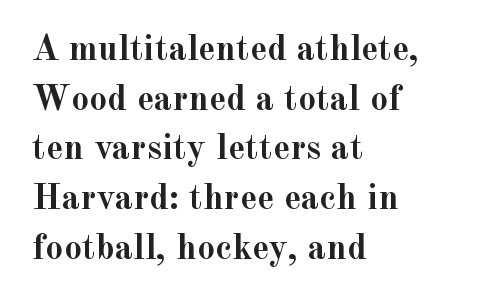
The horizontal fit of the characters is conventional and even. Bare-footed words on every line. What kind of face is this? One with serifs. Baseline-to-baseline distance is the conventional proportion of letter height. Thick stems and heavy bowls — unmistakably bold. Character widths vary here, with narrow letters taking less room than wide ones.
